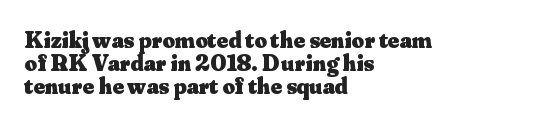
{"italic": "no", "bold": "yes", "underline": "no", "align": "left", "line_spacing": "tight", "line_spacing_ratio": 0.95, "letter_spacing": "normal", "letter_spacing_em": 0.0, "glyph_px": 24}
